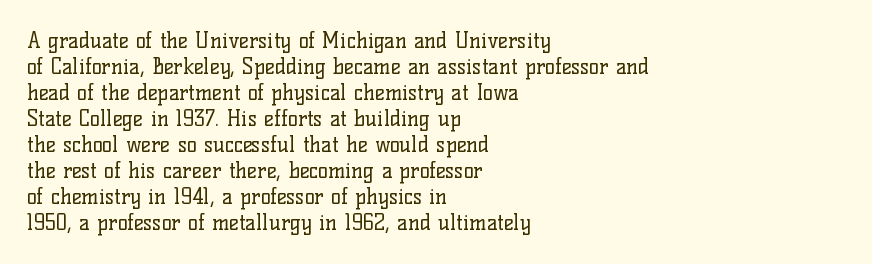
Q: Is the text bold? A: No.
Q: Is the text italic (slanted)? A: No, it is upright.
Q: Is the text underlined? A: No.
Q: How is the paragraph aligned? A: Left-aligned.
Q: Is the spacing between letters normal or unusually wide? A: Normal.
